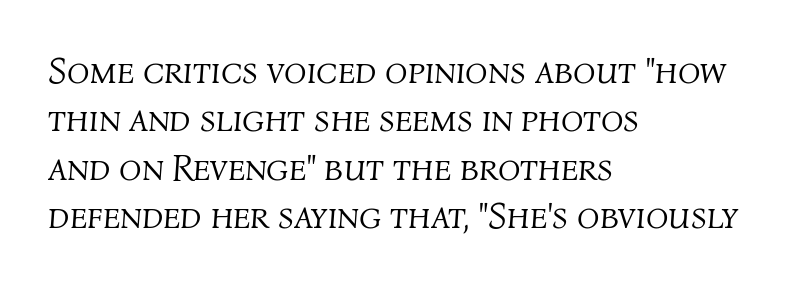
A typesetter would call this proportional, since set widths differ per character. Weight: not bold — regular or lighter. Just letters on the line, the space beneath them empty. The rendering uses a moderate line-height, typical for paragraphs. Inter-character spacing is left at the font's built-in metrics. The ragged edge is on the right, which tells us the setting is flush left.
